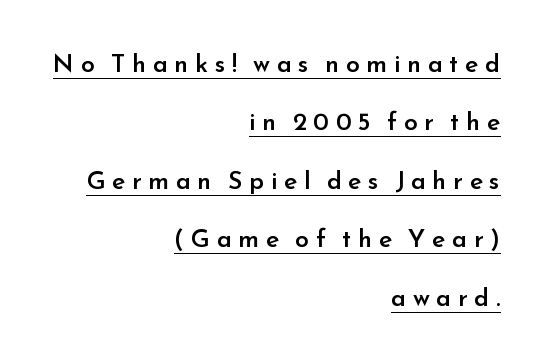
Q: Is the text bold? A: Semi-bold.
Q: Is the text italic (slanted)? A: No, it is upright.
Q: Is the text underlined? A: Yes.
Q: How is the paragraph aligned? A: Right-aligned.
Q: Is the spacing between letters normal or unusually wide? A: Unusually wide.
Q: Is the spacing between lines tight, normal or loose? A: Loose.
